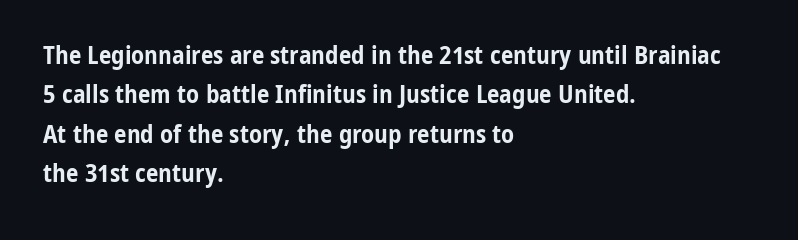
Evenly set lines give the paragraph a standard silhouette. Glance below the letters and you will spot only blank space. Typeset ragged right — the left edge is the straight one. This sample uses plain, unmodified letter spacing. Style check: upright. I'd describe the lettering as bold — thick and assertive.
